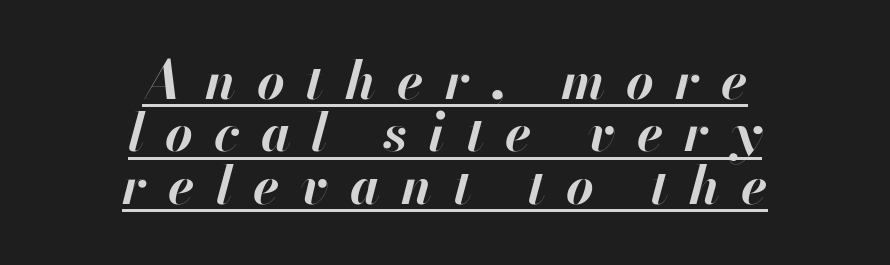
{"italic": "yes", "lean": "right", "slant_degrees": 13, "bold": "yes", "weight": "bold", "width": "normal", "stroke_contrast": "high", "x_height": "small", "monospaced": "no", "underline": "yes", "align": "center", "line_spacing": "tight", "line_spacing_ratio": 0.99, "letter_spacing": "wide", "letter_spacing_em": 0.4, "glyph_px": 53}
